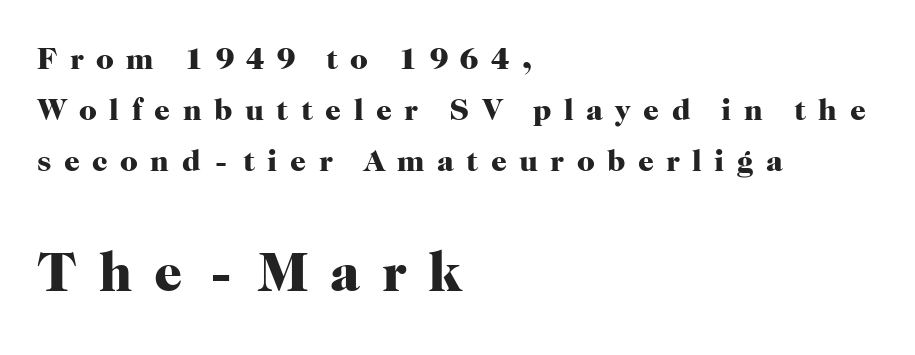
The image shows 55 px heavy serif type, upright; set left-aligned, normal line spacing (1.64x), unusually wide letter spacing (+0.4 em), not underlined; the second (bottom) block is 1.77x larger; high stroke contrast and a medium x-height.
